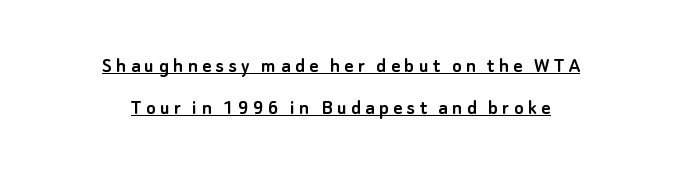
The image shows 22 px text type, upright; set centered, loose line spacing (1.93x), unusually wide letter spacing (+0.2 em), underlined.
